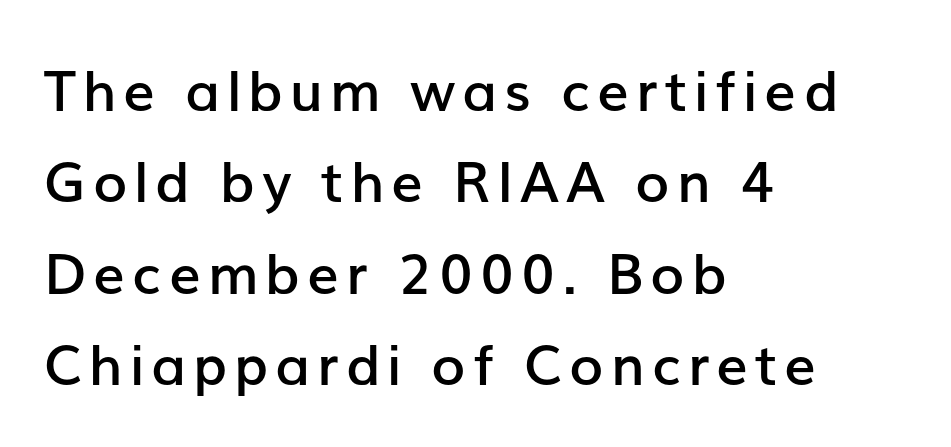
Q: Is the text bold? A: Semi-bold.
Q: Is the text italic (slanted)? A: No, it is upright.
Q: Is the typeface a serif or a sans-serif typeface? A: Sans-serif.
Q: Is the text underlined? A: No.
Q: How is the paragraph aligned? A: Left-aligned.
Q: Is the spacing between lines tight, normal or loose? A: Normal.
Q: Width (condensed, normal, or wide)? A: Normal.
Q: Stroke contrast? A: Low.
Q: x-height? A: Medium.
Q: Monospaced? A: No.
